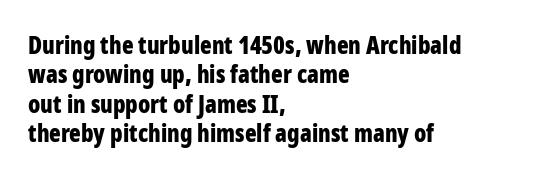
Q: Is the text bold? A: Yes.
Q: Is the text italic (slanted)? A: No, it is upright.
Q: Is the text underlined? A: No.
Q: How is the paragraph aligned? A: Left-aligned.
Q: Is the spacing between letters normal or unusually wide? A: Normal.
